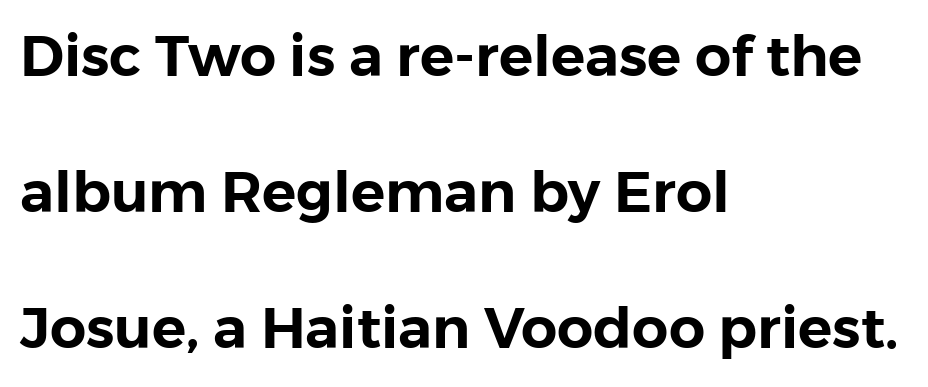
The image shows 57 px sans-serif type, upright; set left-aligned, loose line spacing (2.39x), normal letter spacing, not underlined; low stroke contrast and a medium x-height.
